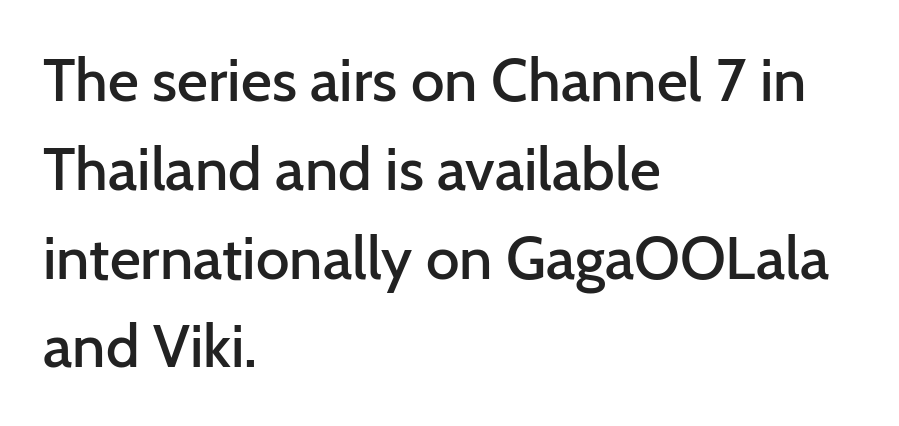
In terms of weight, the rendering is demibold, just under bold. The passage shown has conventional tracking throughout. These lines stack with their left ends in a neat column. This sample uses a sans-serif face.
